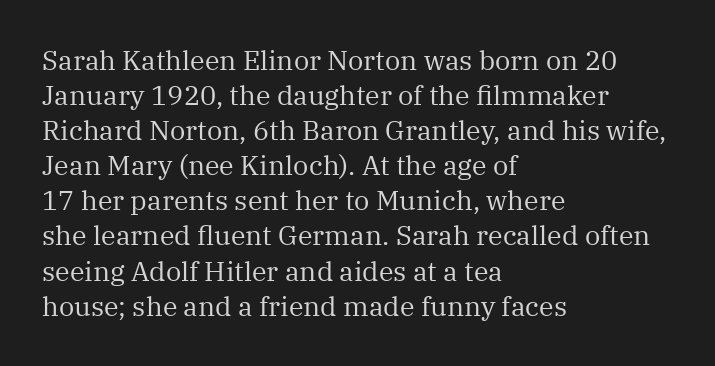
The image shows 27 px text type, upright; set left-aligned, normal line spacing (1.3x), normal letter spacing, not underlined.
